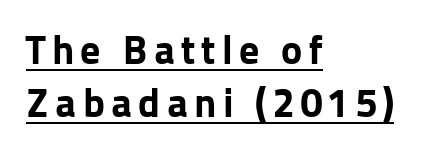
The image shows 40 px bold sans-serif type, upright; set left-aligned, normal line spacing (1.32x), underlined; low stroke contrast and a medium x-height.
